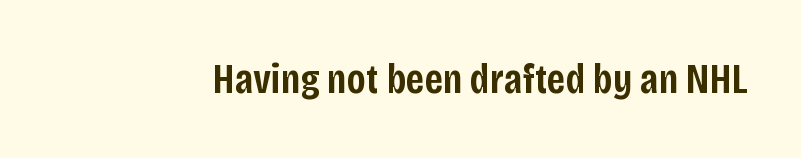
{"serif": "no", "italic": "no", "bold": "semi", "weight": "semibold", "width": "condensed", "stroke_contrast": "low", "x_height": "large", "monospaced": "no", "underline": "no", "letter_spacing": "normal", "letter_spacing_em": 0.0, "glyph_px": 43}
